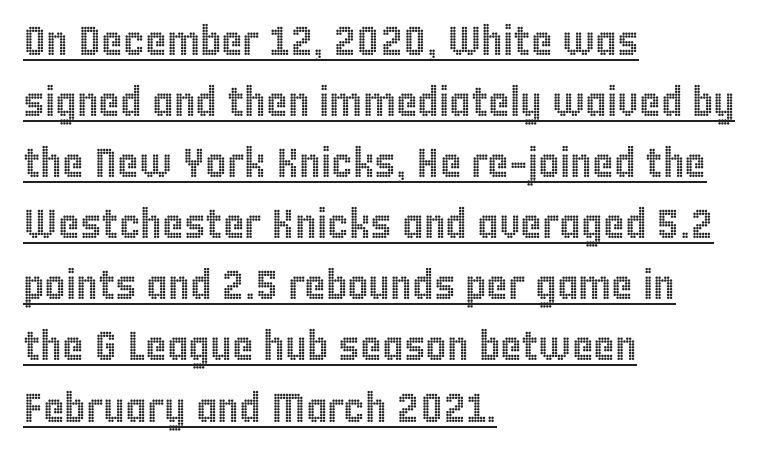
Q: Is the text italic (slanted)? A: No, it is upright.
Q: Is the text underlined? A: Yes.
Q: How is the paragraph aligned? A: Left-aligned.
Q: Is the spacing between letters normal or unusually wide? A: Normal.
Q: Is the spacing between lines tight, normal or loose? A: Normal.
Q: Width (condensed, normal, or wide)? A: Condensed.
Q: x-height? A: Large.
Q: Monospaced? A: No.
